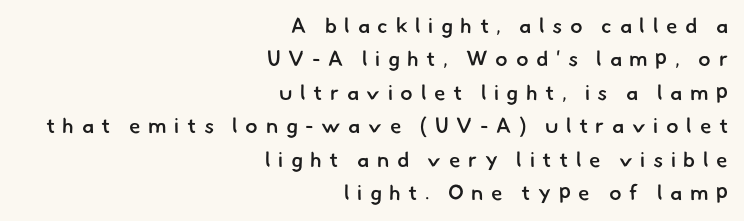
{"bold": "semi", "underline": "no", "align": "right", "line_spacing": "normal", "line_spacing_ratio": 1.59, "letter_spacing": "wide", "letter_spacing_em": 0.36, "glyph_px": 21}
